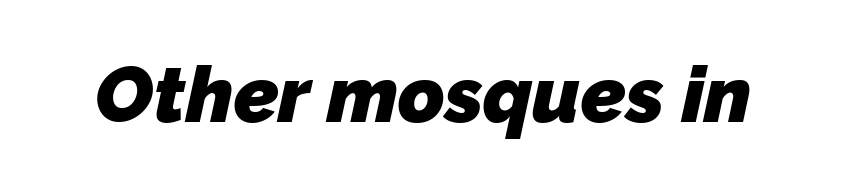
This rendering employs a face without finishing strokes, i.e., a sans-serif. Varying glyph widths throughout — classic text-font behaviour. Inter-character spacing is left at the font's built-in metrics. The sample has been set heavy, in full bold. Nobody drew a line under any word here.
